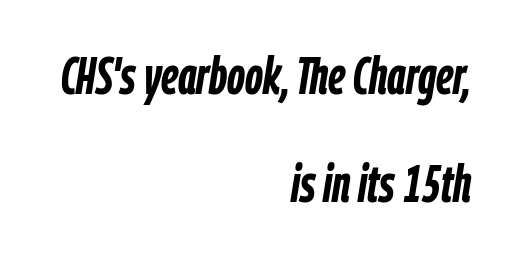
Q: Is the text bold? A: Yes.
Q: Is the text italic (slanted)? A: Yes, it leans right by about 9 degrees.
Q: Is the text underlined? A: No.
Q: How is the paragraph aligned? A: Right-aligned.
Q: Is the spacing between letters normal or unusually wide? A: Normal.
Q: Is the spacing between lines tight, normal or loose? A: Loose.
Q: Width (condensed, normal, or wide)? A: Condensed.
Q: Stroke contrast? A: Low.
Q: x-height? A: Medium.
Q: Monospaced? A: No.
